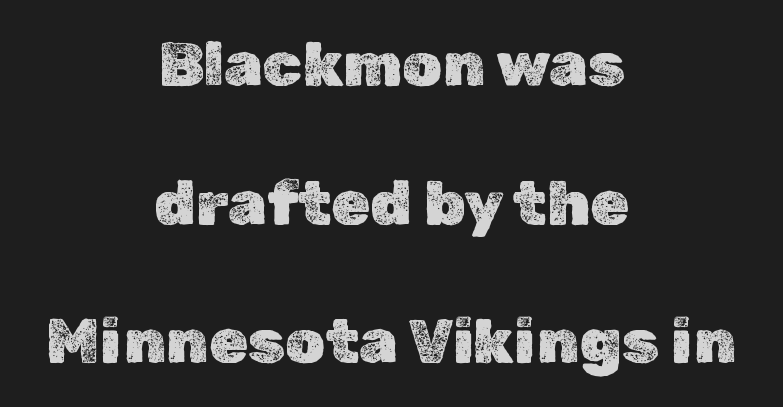
The image shows 63 px text type, upright; set centered, loose line spacing (2.2x), normal letter spacing, not underlined; a medium x-height.
